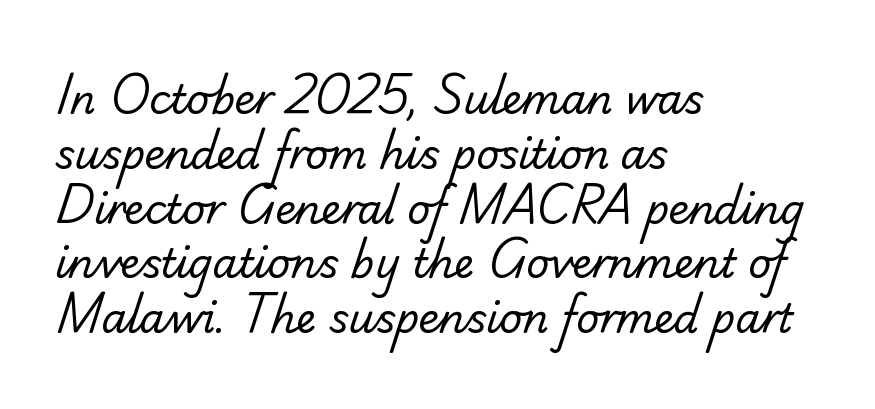
{"serif": "no", "bold": "no", "weight": "regular", "width": "normal", "stroke_contrast": "low", "x_height": "small", "monospaced": "no", "underline": "no", "align": "left", "line_spacing": "normal", "line_spacing_ratio": 1.37, "letter_spacing": "normal", "letter_spacing_em": 0.0, "glyph_px": 40}
